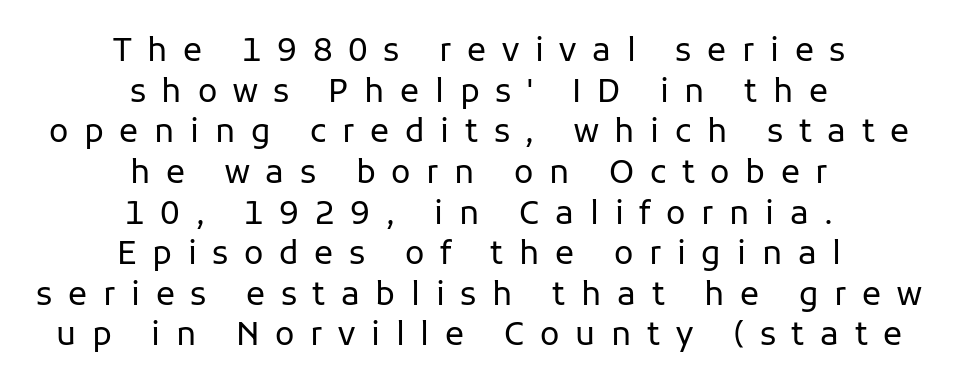
Q: Is the text bold? A: No.
Q: Is the text italic (slanted)? A: No, it is upright.
Q: Is the typeface a serif or a sans-serif typeface? A: Sans-serif.
Q: Is the text underlined? A: No.
Q: How is the paragraph aligned? A: Centered.
Q: Is the spacing between letters normal or unusually wide? A: Unusually wide.
Q: Is the spacing between lines tight, normal or loose? A: Normal.
Q: Width (condensed, normal, or wide)? A: Normal.
Q: Stroke contrast? A: Low.
Q: x-height? A: Medium.
Q: Monospaced? A: No.
